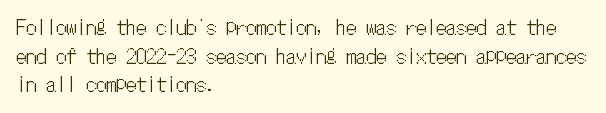
The image shows 20 px text type, upright; set left-aligned, normal line spacing (1.43x), normal letter spacing, not underlined.
